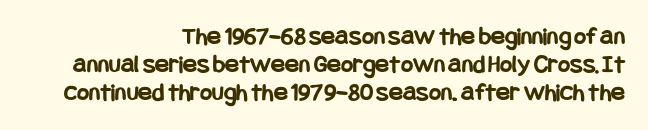
Q: Is the text bold? A: Yes.
Q: Is the text italic (slanted)? A: No, it is upright.
Q: Is the text underlined? A: No.
Q: How is the paragraph aligned? A: Right-aligned.
Q: Is the spacing between letters normal or unusually wide? A: Normal.
Q: Is the spacing between lines tight, normal or loose? A: Tight.
